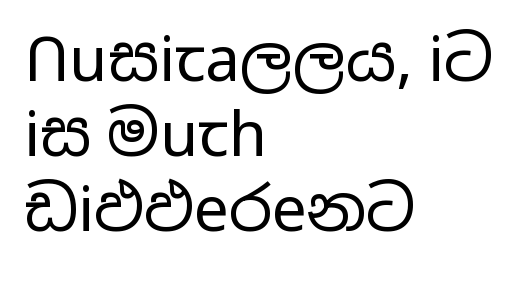
{"serif": "no", "italic": "no", "bold": "no", "weight": "regular", "width": "wide", "stroke_contrast": "low", "x_height": "medium", "monospaced": "no", "underline": "no", "align": "left", "line_spacing_ratio": 1.21, "letter_spacing": "normal", "letter_spacing_em": 0.0, "glyph_px": 62}
